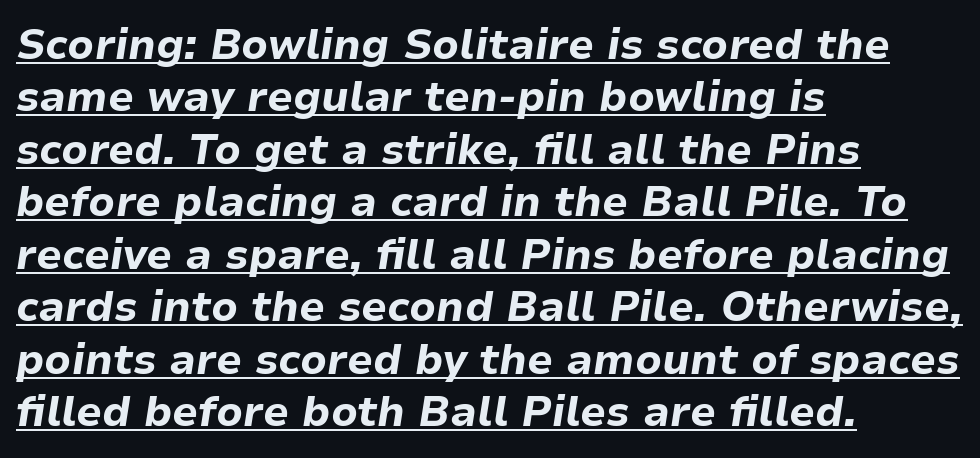
The image shows 42 px bold type, italic (leaning right); set left-aligned, normal line spacing (1.25x), normal letter spacing, underlined; low stroke contrast and a medium x-height.
